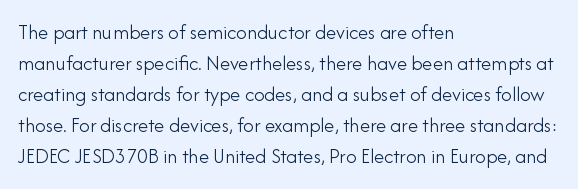
No chunkiness to these letters — they're not bold. The area under the type is left untouched. This rendering uses left alignment, leaving the right contour irregular. The font's upright variant was chosen for this text. Compared with typical body copy, the letter spacing here is the same.
